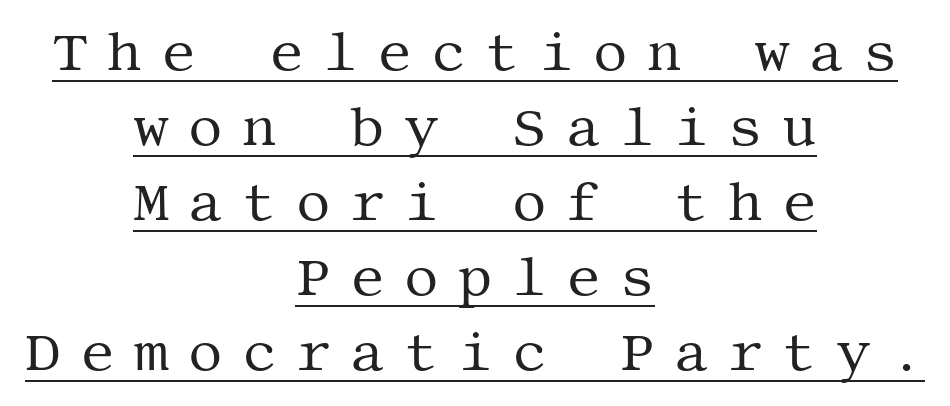
{"serif": "yes", "italic": "no", "bold": "no", "weight": "regular", "width": "normal", "stroke_contrast": "medium", "x_height": "large", "underline": "yes", "align": "center", "line_spacing": "normal", "line_spacing_ratio": 1.39, "letter_spacing": "wide", "letter_spacing_em": 0.36, "glyph_px": 54}
